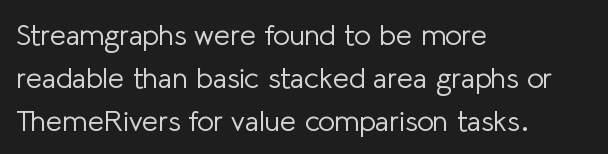
Q: Is the text bold? A: No.
Q: Is the text italic (slanted)? A: No, it is upright.
Q: Is the typeface a serif or a sans-serif typeface? A: Sans-serif.
Q: Is the text underlined? A: No.
Q: How is the paragraph aligned? A: Left-aligned.
Q: Is the spacing between letters normal or unusually wide? A: Normal.
Q: Is the spacing between lines tight, normal or loose? A: Normal.
Q: Width (condensed, normal, or wide)? A: Normal.
Q: Stroke contrast? A: Low.
Q: x-height? A: Medium.
Q: Monospaced? A: No.
